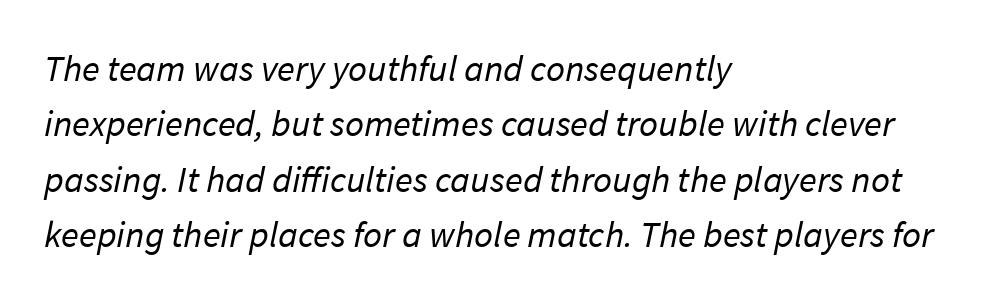
The image shows 37 px regular-weight sans-serif type; set left-aligned, normal line spacing (1.5x), normal letter spacing, not underlined; low stroke contrast and a medium x-height.
